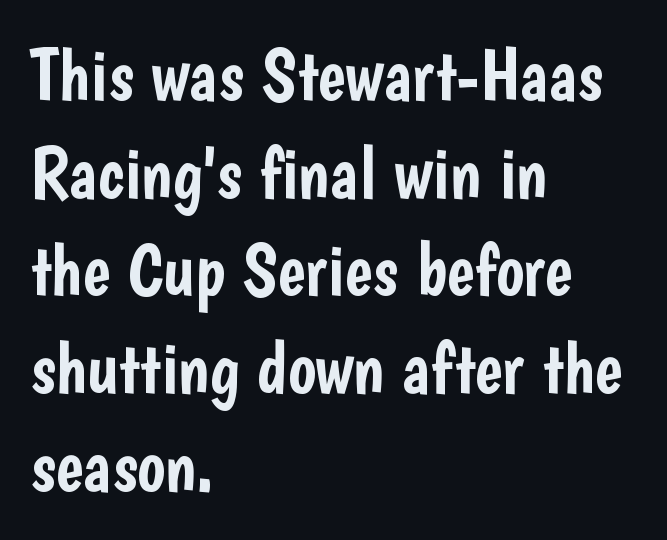
Q: Is the text italic (slanted)? A: No, it is upright.
Q: Is the typeface a serif or a sans-serif typeface? A: Sans-serif.
Q: Is the text underlined? A: No.
Q: How is the paragraph aligned? A: Left-aligned.
Q: Is the spacing between letters normal or unusually wide? A: Normal.
Q: Is the spacing between lines tight, normal or loose? A: Normal.
Q: Width (condensed, normal, or wide)? A: Condensed.
Q: Stroke contrast? A: Low.
Q: x-height? A: Medium.
Q: Monospaced? A: No.
